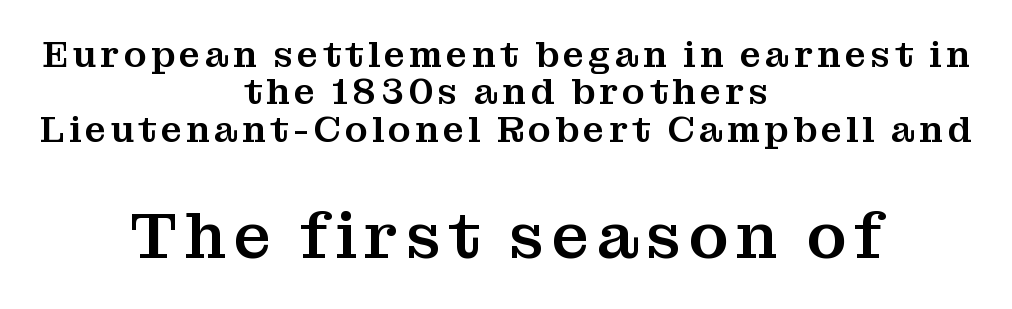
The image shows 65 px serif type, upright; set centered, tight line spacing (1.01x), not underlined; the second (bottom) block is 1.76x larger; medium stroke contrast and a medium x-height.
